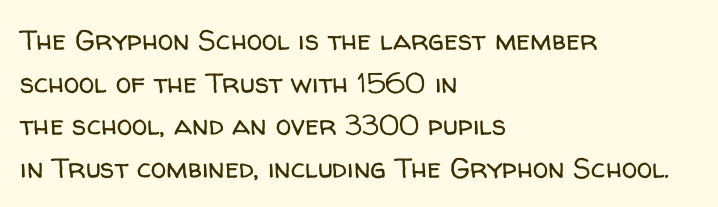
Tracking value appears to be zero — textbook default spacing. Alignment: flush left. In terms of letterform style, serifs are entirely absent. The weight tops out at a normal text grade.
